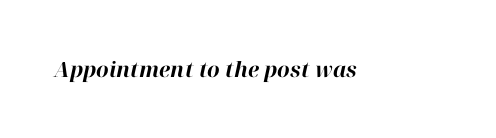
{"italic": "yes", "lean": "right", "slant_degrees": 12, "bold": "yes", "underline": "no", "letter_spacing": "normal", "letter_spacing_em": 0.0, "glyph_px": 21}
